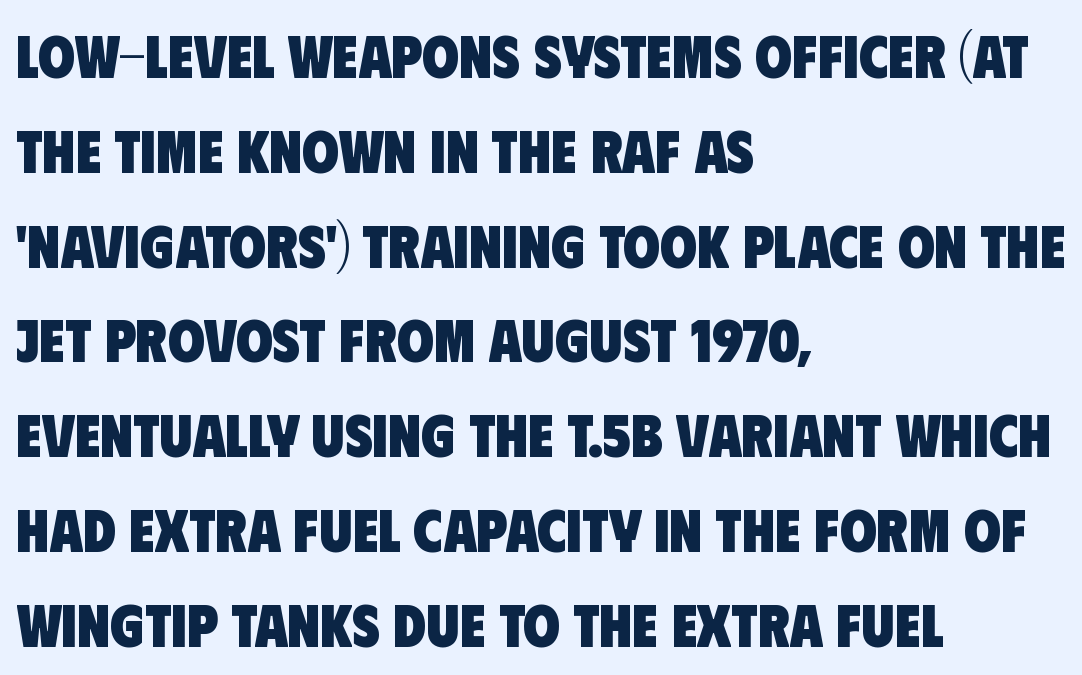
You can tell from the bare stems that sans-serif type was used. In terms of letterspacing, this is plain default setting. Students, this is bold: see how much ink each stroke carries. All the whitespace from short lines collects on the right. Descenders are the only things crossing below the line.
